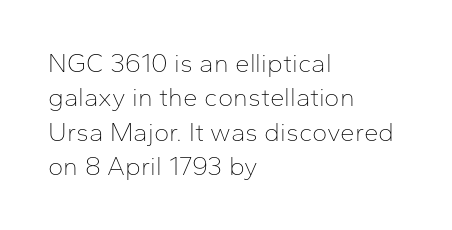
Q: Is the text bold? A: No.
Q: Is the text italic (slanted)? A: No, it is upright.
Q: Is the text underlined? A: No.
Q: How is the paragraph aligned? A: Left-aligned.
Q: Is the spacing between letters normal or unusually wide? A: Normal.
Q: Is the spacing between lines tight, normal or loose? A: Normal.
